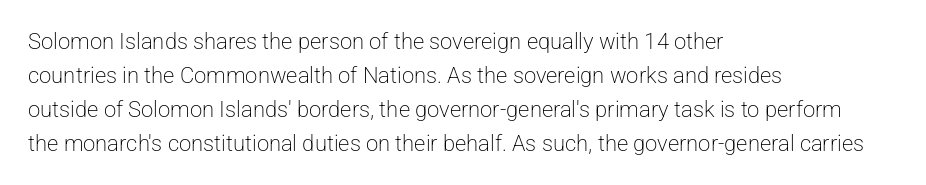
{"italic": "no", "bold": "no", "underline": "no", "align": "left", "line_spacing": "normal", "line_spacing_ratio": 1.54, "letter_spacing": "normal", "letter_spacing_em": 0.0, "glyph_px": 22}
